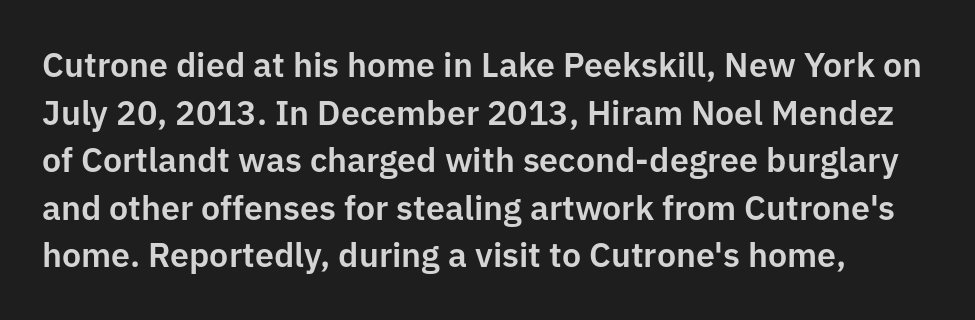
The horizontal fit of the characters is conventional and even. You could not count columns in this text — the font is proportionally spaced. What's the leading like? Ordinary, nothing unusual. Each letter's strokes conclude bluntly, with no projecting serifs.
